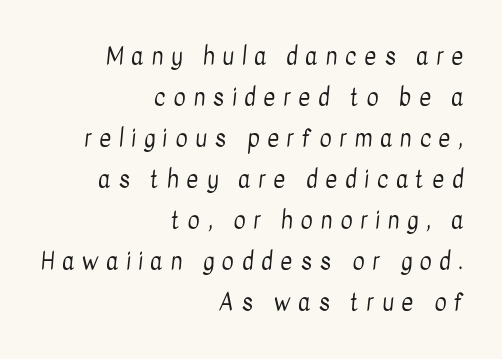
Q: Is the text bold? A: No.
Q: Is the text underlined? A: No.
Q: How is the paragraph aligned? A: Right-aligned.
Q: Is the spacing between letters normal or unusually wide? A: Unusually wide.
